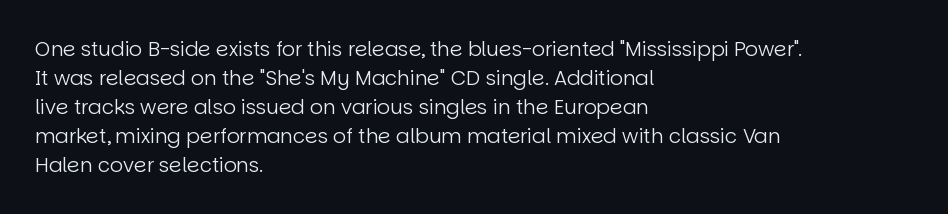
Beneath every word, the page is bare. Stems here are at most as thick as an everyday book face. When letters stand straight like this, we call the style roman or upright. This rendering leaves character spacing at its baseline value. The rendering uses a moderate line-height, typical for paragraphs.
